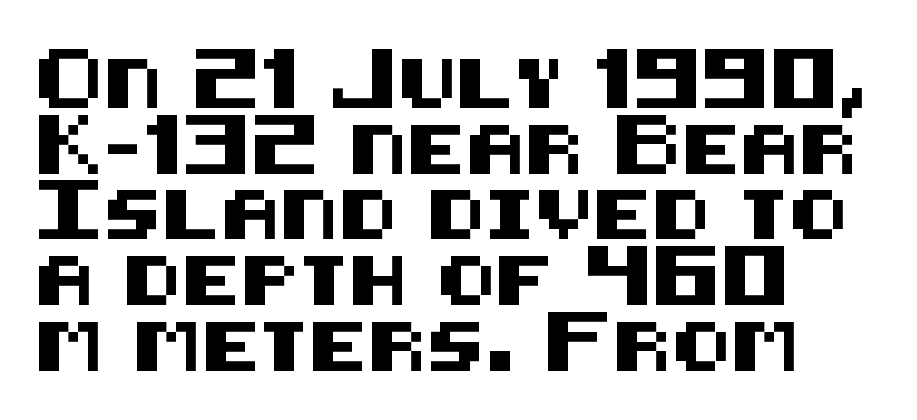
The image shows 49 px sans-serif type, upright; set left-aligned, normal line spacing (1.34x), normal letter spacing, not underlined; medium stroke contrast and a large x-height.
